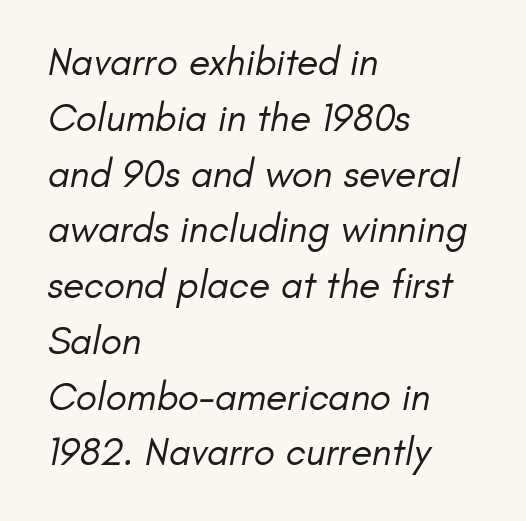
The image shows 39 px regular-weight sans-serif type; set left-aligned, normal line spacing (1.43x), normal letter spacing, not underlined; low stroke contrast and a small x-height.
